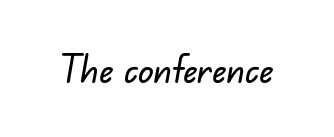
The rendering keeps characters at their native spacing. The type family on display is of the sans-serif kind. Spacing verdict: proportional, widths tailored to each character. The gap between lines stays unmarked.
